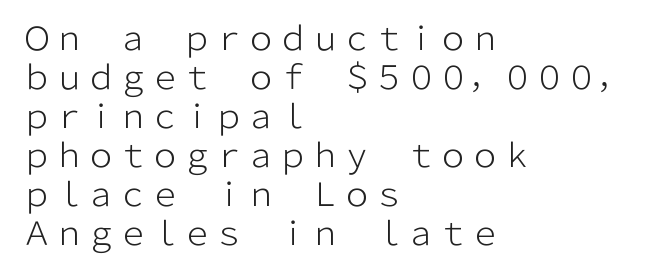
{"serif": "no", "italic": "no", "bold": "no", "weight": "light", "width": "normal", "stroke_contrast": "low", "x_height": "medium", "monospaced": "no", "underline": "no", "align": "left", "line_spacing_ratio": 1.22, "letter_spacing": "normal", "letter_spacing_em": 0.0, "glyph_px": 32}
